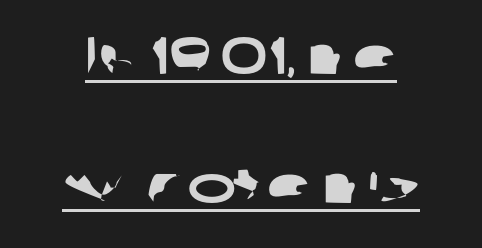
Q: Is the typeface a serif or a sans-serif typeface? A: Sans-serif.
Q: Is the text underlined? A: Yes.
Q: Is the spacing between letters normal or unusually wide? A: Normal.
Q: Is the spacing between lines tight, normal or loose? A: Loose.
Q: Width (condensed, normal, or wide)? A: Wide.
Q: Stroke contrast? A: Low.
Q: x-height? A: Medium.
Q: Monospaced? A: No.
